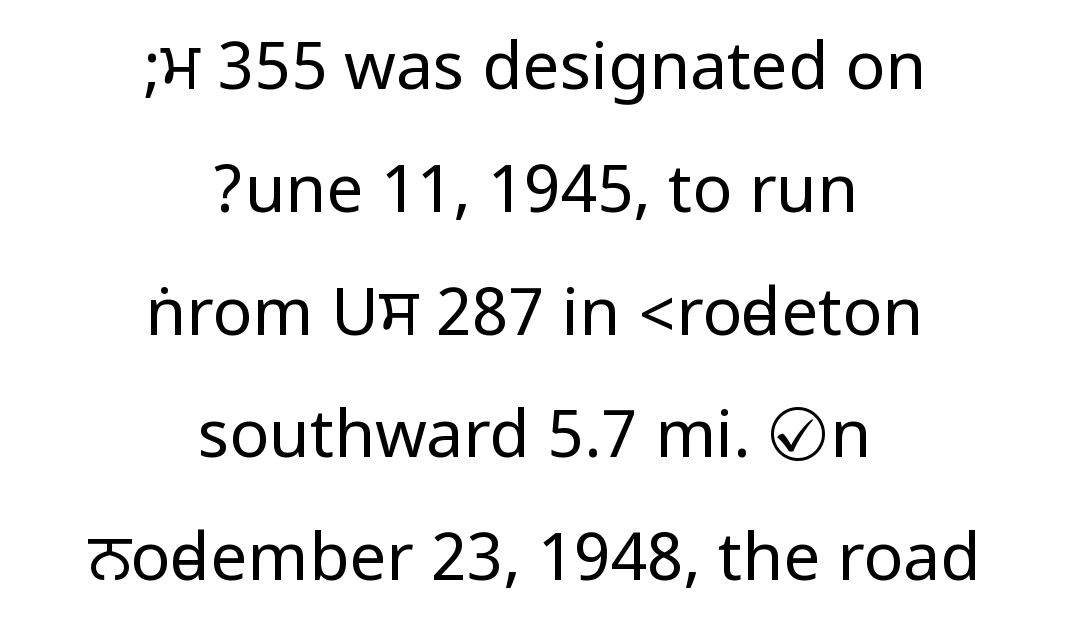
{"serif": "no", "italic": "no", "bold": "no", "weight": "regular", "width": "condensed", "stroke_contrast": "low", "underline": "no", "align": "center", "line_spacing_ratio": 1.86, "letter_spacing": "normal", "letter_spacing_em": 0.0, "glyph_px": 66}
